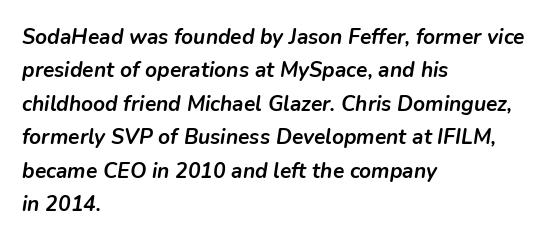
Teacher's note: observe the even left margin — that is flush-left alignment. Slanted lettering throughout. Emphasis by weight is at full strength: bold. Any mark beneath the type? The region is blank. Nothing unusual about the tracking: characters are spaced as the font intends. The block of text has a typical density, with ordinary space between rows.
